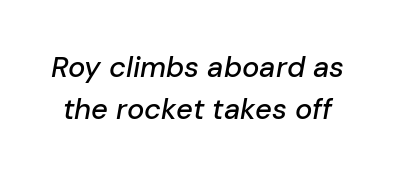
Q: Is the text italic (slanted)? A: Yes, it leans right by about 10 degrees.
Q: Is the text underlined? A: No.
Q: Is the spacing between letters normal or unusually wide? A: Normal.
Q: Is the spacing between lines tight, normal or loose? A: Normal.
Q: Width (condensed, normal, or wide)? A: Normal.
Q: Stroke contrast? A: Low.
Q: x-height? A: Medium.
Q: Monospaced? A: No.
